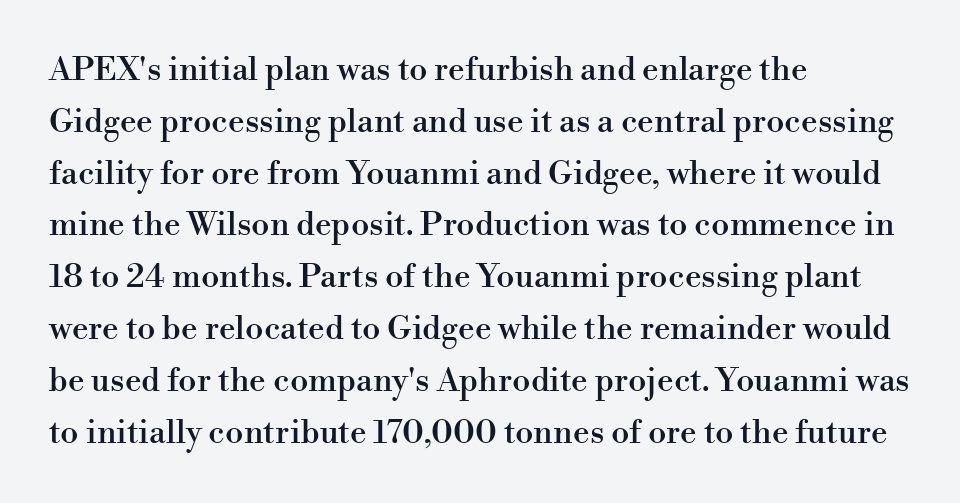
Unlike italic type, these characters show no tilt at all. The setting favours the left margin, as ordinary paragraphs usually do. Only glyphs here, with clear space below each row. These lines are rendered in a variable-pitch font. Students, observe: this is what conventionally led text looks like. The face used here is seriffed, in the tradition of book romans.
